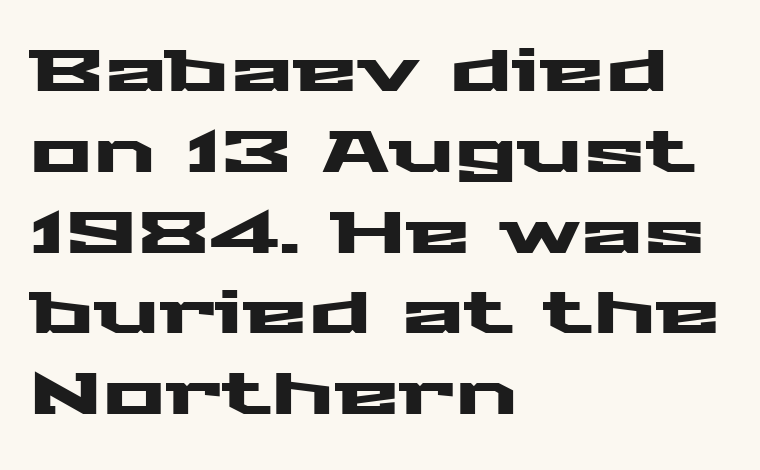
Q: Is the text italic (slanted)? A: No, it is upright.
Q: Is the typeface a serif or a sans-serif typeface? A: Sans-serif.
Q: Is the text underlined? A: No.
Q: How is the paragraph aligned? A: Left-aligned.
Q: Is the spacing between letters normal or unusually wide? A: Normal.
Q: Is the spacing between lines tight, normal or loose? A: Normal.
Q: Width (condensed, normal, or wide)? A: Wide.
Q: Stroke contrast? A: Medium.
Q: x-height? A: Medium.
Q: Monospaced? A: No.
